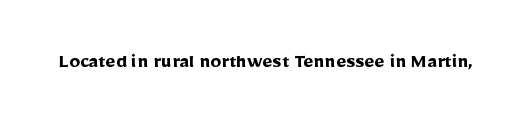
Short note: letters normally spaced. Words float on clear page, feet unadorned. The letters stand upright; this is a roman face. Heavy, bold letterforms.
